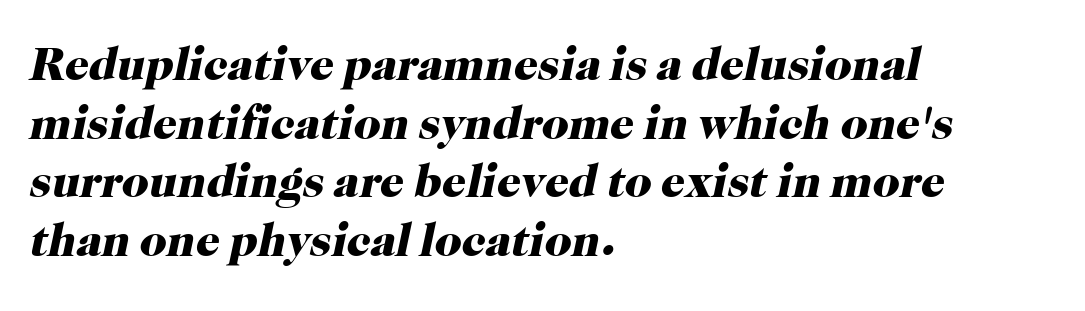
Q: Is the text bold? A: Yes.
Q: Is the text italic (slanted)? A: Yes, it leans right by about 12 degrees.
Q: Is the typeface a serif or a sans-serif typeface? A: Serif.
Q: Is the text underlined? A: No.
Q: How is the paragraph aligned? A: Left-aligned.
Q: Is the spacing between letters normal or unusually wide? A: Normal.
Q: Is the spacing between lines tight, normal or loose? A: Normal.
Q: Width (condensed, normal, or wide)? A: Normal.
Q: Stroke contrast? A: High.
Q: x-height? A: Medium.
Q: Monospaced? A: No.
